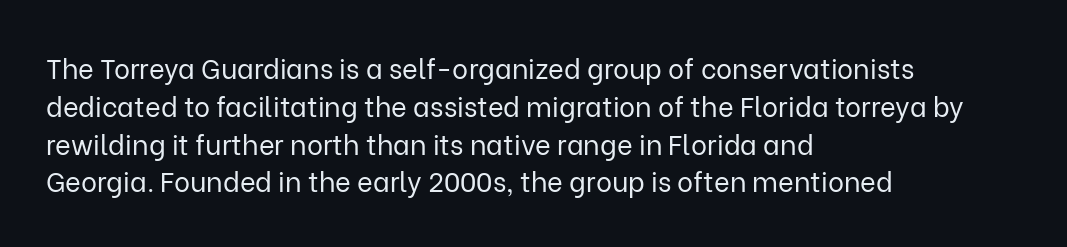
{"italic": "no", "bold": "no", "underline": "no", "align": "left", "line_spacing": "normal", "line_spacing_ratio": 1.4, "letter_spacing": "normal", "letter_spacing_em": 0.0, "glyph_px": 27}
